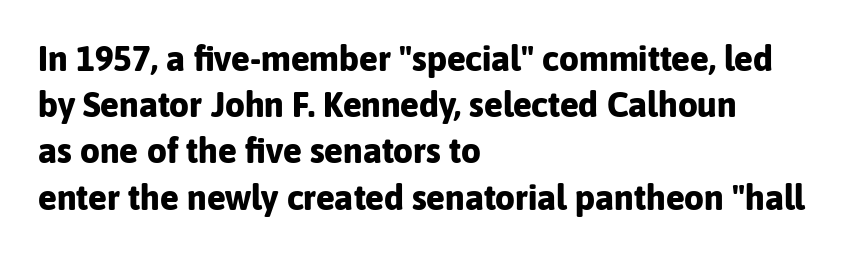
Q: Is the text bold? A: Yes.
Q: Is the text italic (slanted)? A: No, it is upright.
Q: Is the typeface a serif or a sans-serif typeface? A: Sans-serif.
Q: Is the text underlined? A: No.
Q: How is the paragraph aligned? A: Left-aligned.
Q: Is the spacing between letters normal or unusually wide? A: Normal.
Q: Is the spacing between lines tight, normal or loose? A: Normal.
Q: Width (condensed, normal, or wide)? A: Normal.
Q: Stroke contrast? A: Low.
Q: x-height? A: Medium.
Q: Monospaced? A: No.
